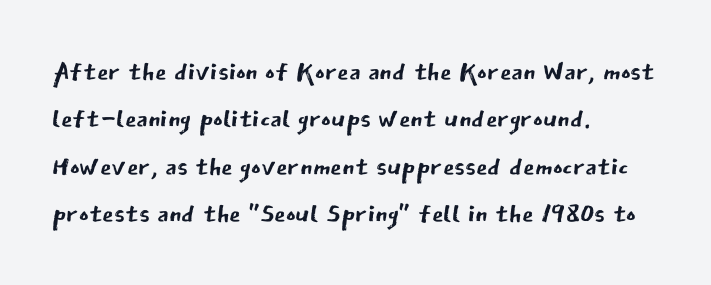
{"serif": "no", "italic": "no", "bold": "no", "weight": "regular", "width": "normal", "stroke_contrast": "low", "x_height": "medium", "monospaced": "no", "underline": "no", "align": "left", "line_spacing": "normal", "line_spacing_ratio": 1.28, "letter_spacing": "normal", "letter_spacing_em": 0.0, "glyph_px": 37}
